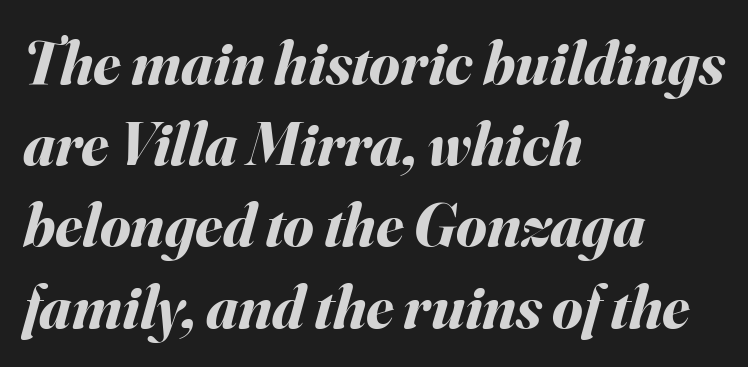
The image shows 62 px bold type, italic (leaning right); set left-aligned, normal line spacing (1.31x), normal letter spacing, not underlined; medium stroke contrast and a small x-height.
